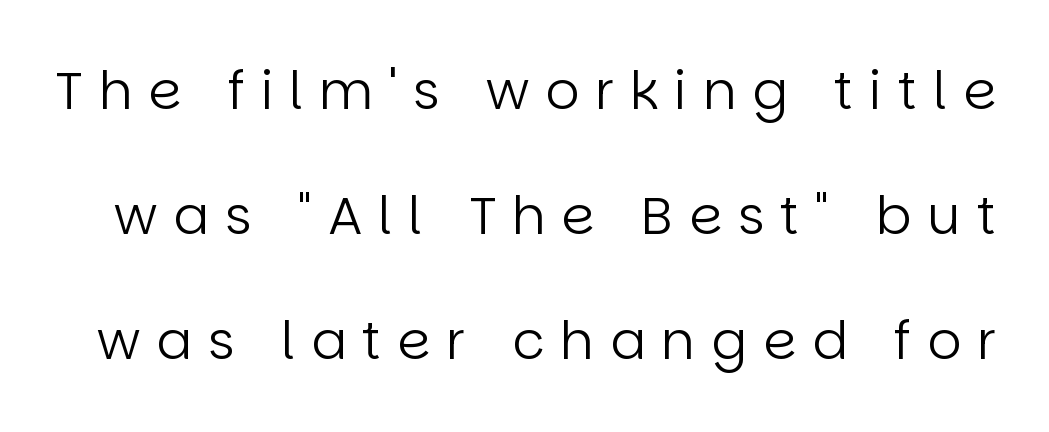
The block of text is sparse from top to bottom, with ample space between rows. Each stroke keeps to a modest, everyday thickness or less. The type sits square on the baseline with zero lean. You could only call the tracking loose — the letters float apart. The rendering uses natural spacing where letterforms have individual widths. Quick note: underline off.
